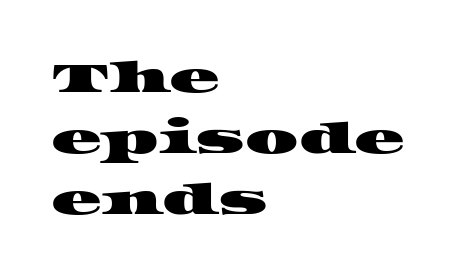
Each line starts at the same left margin while the right side varies. Quick note: interline space is typical. The rendering keeps characters at their native spacing. Rule under the text: the space is simply empty. Each letter keeps its own natural width here, so spacing adapts to shape.
